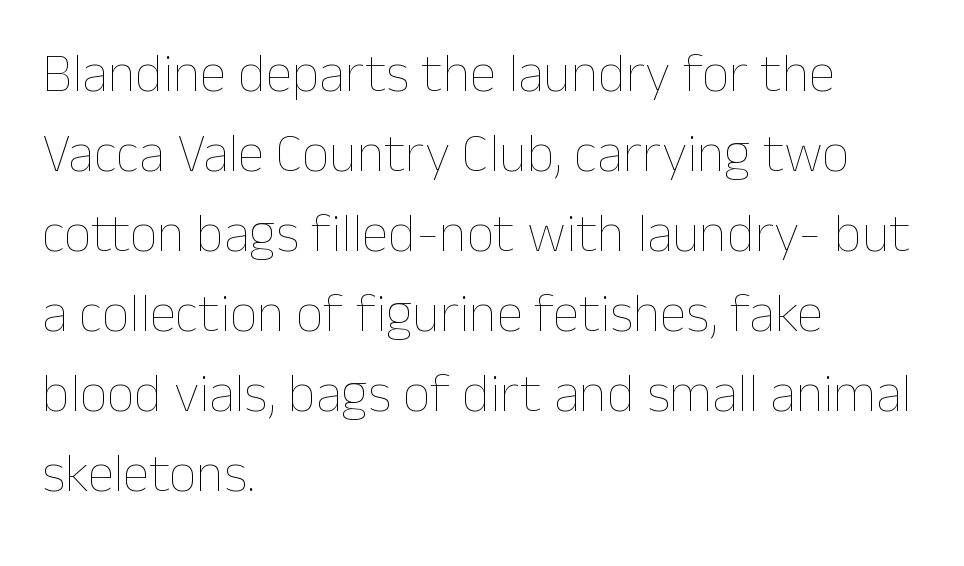
Every stem runs plumb, perpendicular to the baseline. Regular leading. Note the varied advance widths — an 'i' is clearly narrower than an 'm'. The strokes are not fattened; the text isn't bold. Is the block centered? No — it sits flush against the left margin. Just letters on the line, the space beneath them empty.
